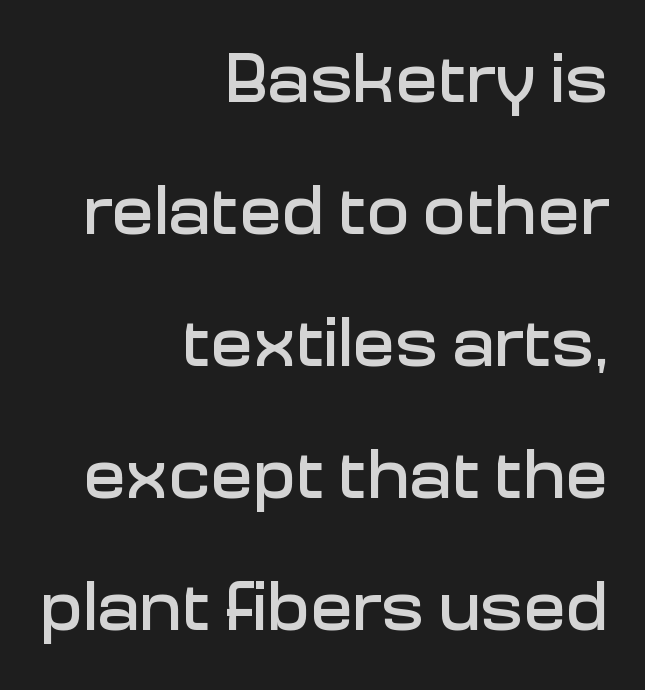
The image shows 71 px sans-serif type, upright; set right-aligned, line spacing 1.86x, normal letter spacing, not underlined; low stroke contrast and a medium x-height.
